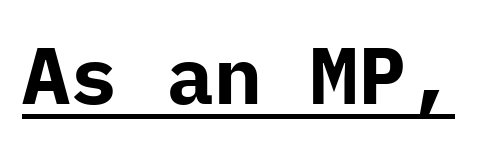
The image shows 80 px bold sans-serif type, upright; set normal letter spacing, underlined; low stroke contrast and a medium x-height.
